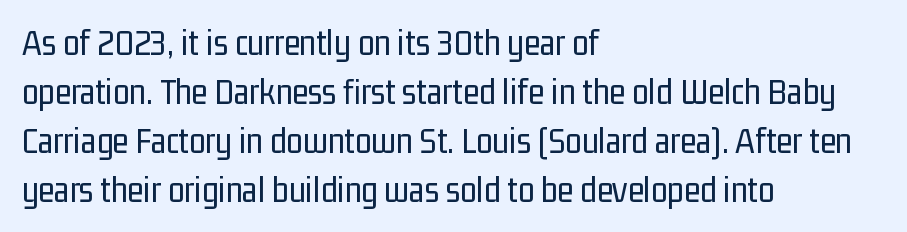
{"serif": "no", "italic": "no", "bold": "no", "weight": "regular", "width": "condensed", "stroke_contrast": "low", "x_height": "medium", "monospaced": "no", "underline": "no", "align": "left", "line_spacing": "normal", "line_spacing_ratio": 1.32, "letter_spacing": "normal", "letter_spacing_em": 0.0, "glyph_px": 37}
